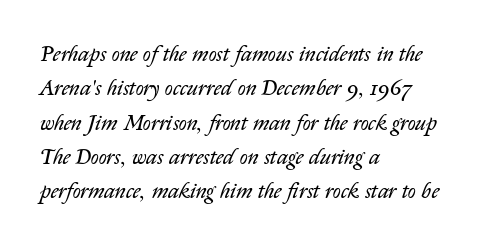
This rendering uses left alignment, leaving the right contour irregular. Weight: regular or lighter. Slanted lettering throughout. Is there much room between lines? A standard amount, neither cramped nor airy. The passage shown is not underscored anywhere. Here the glyphs are tracked normally, forming tight word shapes.
